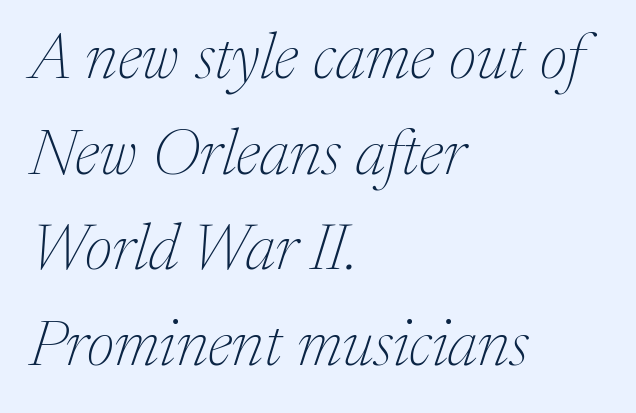
{"serif": "yes", "italic": "yes", "lean": "right", "slant_degrees": 17, "bold": "no", "weight": "thin", "width": "normal", "stroke_contrast": "medium", "x_height": "medium", "monospaced": "no", "underline": "no", "align": "left", "line_spacing": "normal", "line_spacing_ratio": 1.47, "letter_spacing": "normal", "letter_spacing_em": 0.0, "glyph_px": 65}
